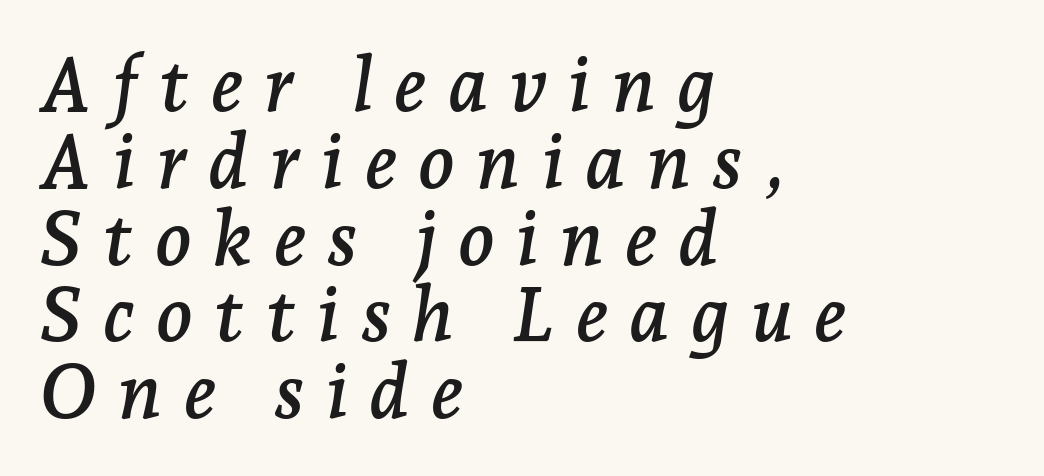
The image shows 76 px serif type, italic (leaning right); set left-aligned, tight line spacing (1.01x), unusually wide letter spacing (+0.28 em), not underlined; low stroke contrast and a medium x-height.
